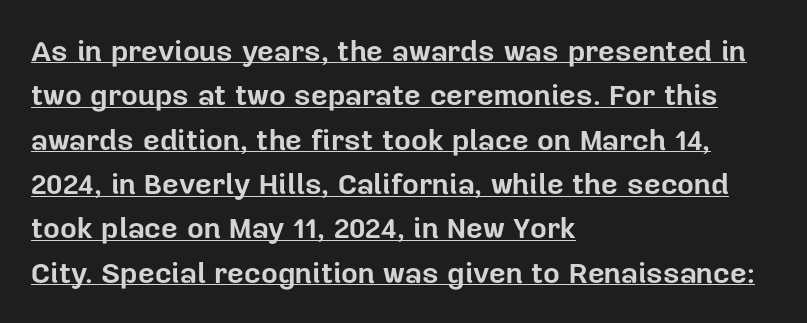
{"serif": "no", "italic": "no", "bold": "yes", "weight": "bold", "width": "normal", "stroke_contrast": "low", "x_height": "medium", "monospaced": "no", "underline": "yes", "align": "left", "line_spacing": "normal", "line_spacing_ratio": 1.53, "letter_spacing": "normal", "letter_spacing_em": 0.0, "glyph_px": 29}
